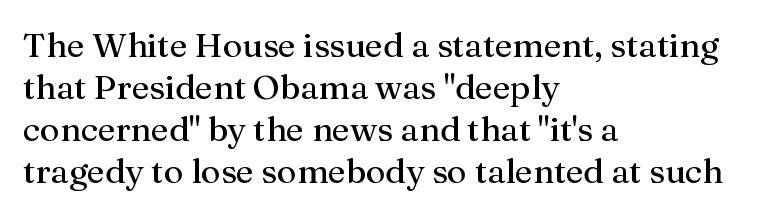
Q: Is the text bold? A: No.
Q: Is the text italic (slanted)? A: No, it is upright.
Q: Is the typeface a serif or a sans-serif typeface? A: Serif.
Q: Is the text underlined? A: No.
Q: How is the paragraph aligned? A: Left-aligned.
Q: Is the spacing between letters normal or unusually wide? A: Normal.
Q: Width (condensed, normal, or wide)? A: Normal.
Q: Stroke contrast? A: Medium.
Q: x-height? A: Medium.
Q: Monospaced? A: No.
